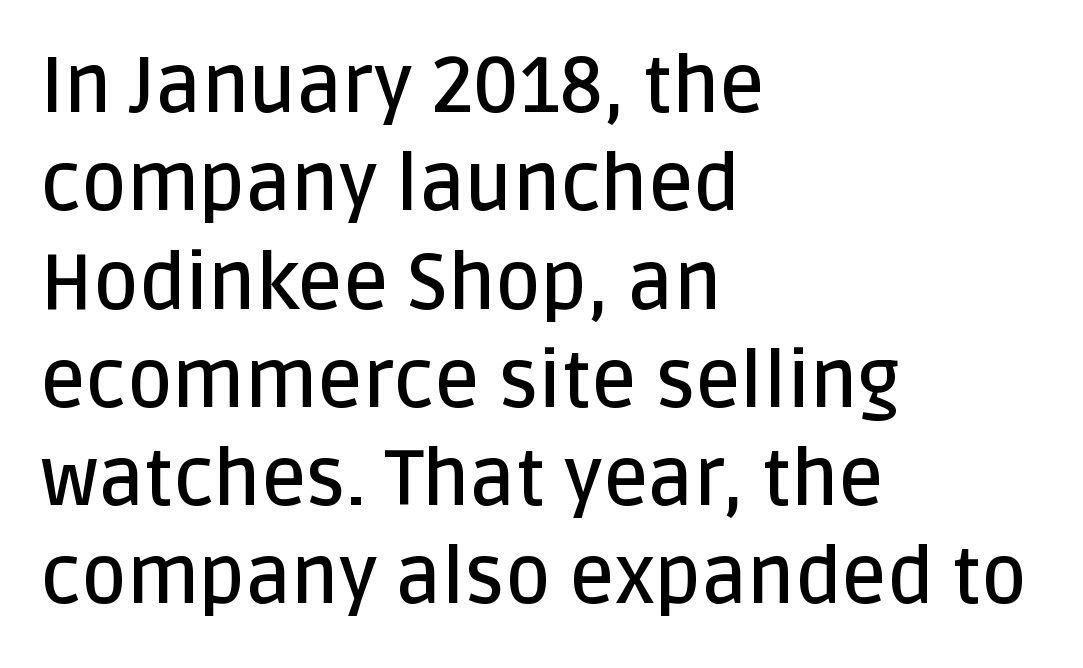
The zone under the glyphs is completely vacant. What kind of face is this? One without serifs — a sans. The type sits square on the baseline with zero lean. Each word holds together tightly as a unit, with standard inter-letter gaps. How would I describe the line gaps? Plain and ordinary. Which margin do the lines hug? The left one — the right edge is uneven.
